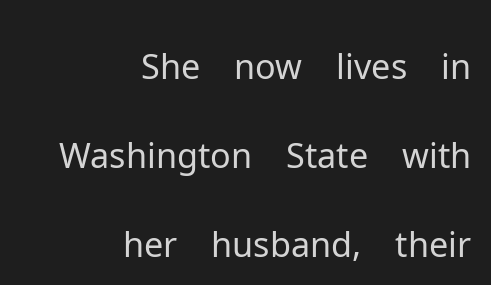
Q: Is the text bold? A: No.
Q: Is the text italic (slanted)? A: No, it is upright.
Q: Is the typeface a serif or a sans-serif typeface? A: Sans-serif.
Q: Is the text underlined? A: No.
Q: How is the paragraph aligned? A: Right-aligned.
Q: Is the spacing between letters normal or unusually wide? A: Normal.
Q: Is the spacing between lines tight, normal or loose? A: Normal.
Q: Width (condensed, normal, or wide)? A: Normal.
Q: Stroke contrast? A: Low.
Q: x-height? A: Medium.
Q: Monospaced? A: No.
